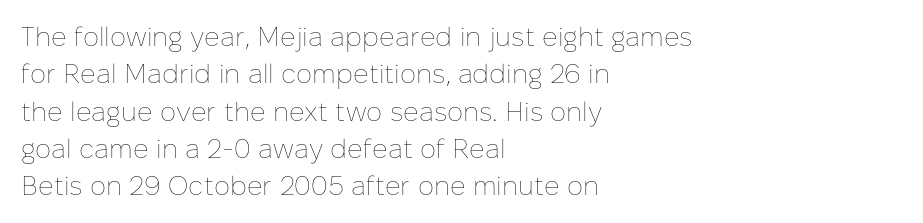
The image shows 27 px text type, upright; set left-aligned, normal line spacing (1.38x), normal letter spacing, not underlined.
